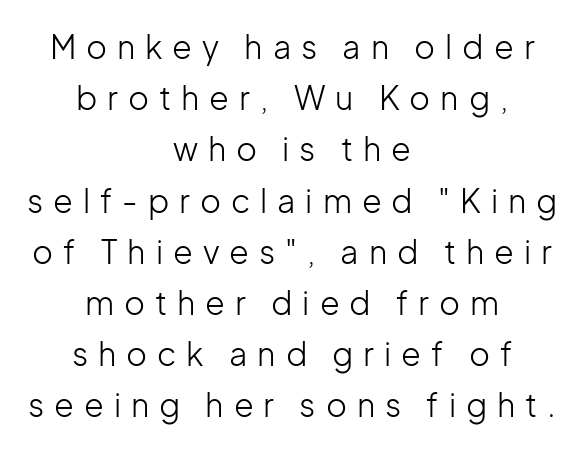
Loose tracking; the words dissolve into strings of separated letters. Letters rest on an invisible, unmarked baseline. The axis of the letterforms is exactly vertical. Line spacing here is normal. The text was rendered using a sans face with plain stroke endings. Horizontal alignment here is central, giving a formal, balanced look.
